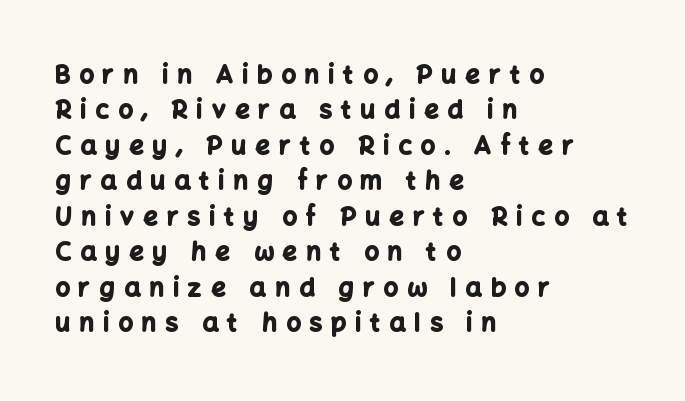
Q: Is the text bold? A: Yes.
Q: Is the text italic (slanted)? A: No, it is upright.
Q: Is the text underlined? A: No.
Q: How is the paragraph aligned? A: Left-aligned.
Q: Is the spacing between letters normal or unusually wide? A: Unusually wide.
Q: Is the spacing between lines tight, normal or loose? A: Normal.
